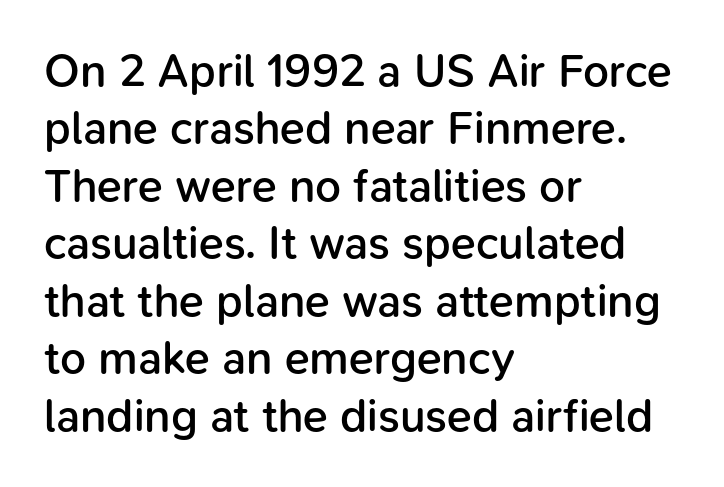
The image shows 46 px semibold sans-serif type, upright; set left-aligned, normal line spacing (1.25x), normal letter spacing, not underlined; low stroke contrast and a medium x-height.
